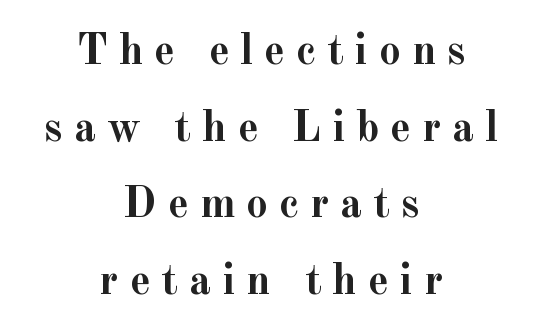
{"serif": "yes", "italic": "no", "bold": "yes", "weight": "semibold", "width": "normal", "x_height": "small", "monospaced": "no", "underline": "no", "align": "center", "line_spacing_ratio": 1.74, "letter_spacing": "wide", "letter_spacing_em": 0.24, "glyph_px": 44}
